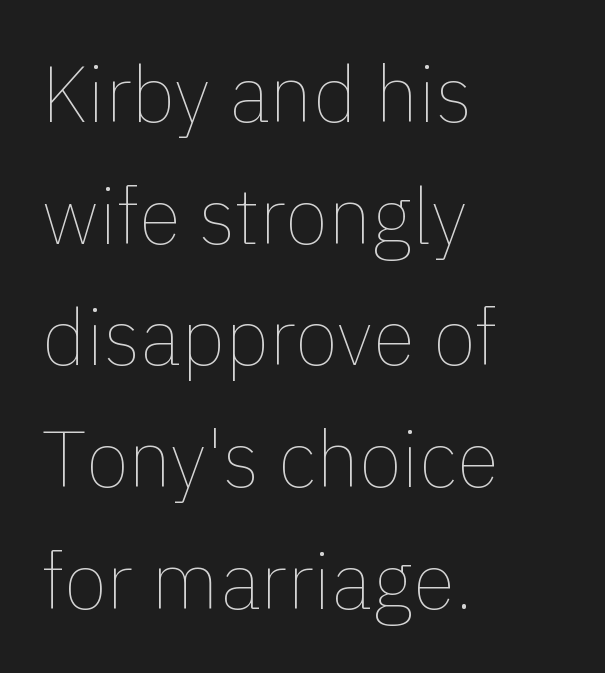
The image shows 78 px thin type, upright; set left-aligned, normal line spacing (1.56x), normal letter spacing, not underlined; a medium x-height.
